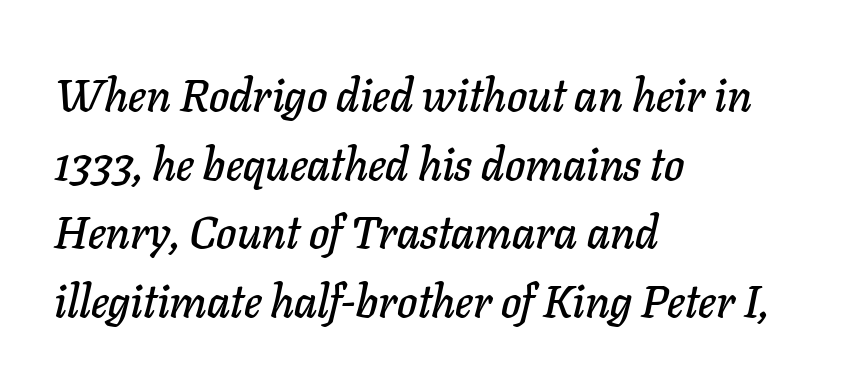
The image shows 46 px text type, italic (leaning right); set left-aligned, normal line spacing (1.49x), normal letter spacing, not underlined; low stroke contrast and a medium x-height.
